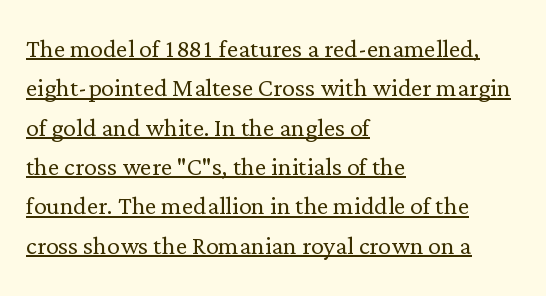
Q: Is the text bold? A: No.
Q: Is the text italic (slanted)? A: No, it is upright.
Q: Is the typeface a serif or a sans-serif typeface? A: Serif.
Q: Is the text underlined? A: Yes.
Q: How is the paragraph aligned? A: Left-aligned.
Q: Is the spacing between letters normal or unusually wide? A: Normal.
Q: Width (condensed, normal, or wide)? A: Normal.
Q: Stroke contrast? A: Low.
Q: x-height? A: Medium.
Q: Monospaced? A: No.
